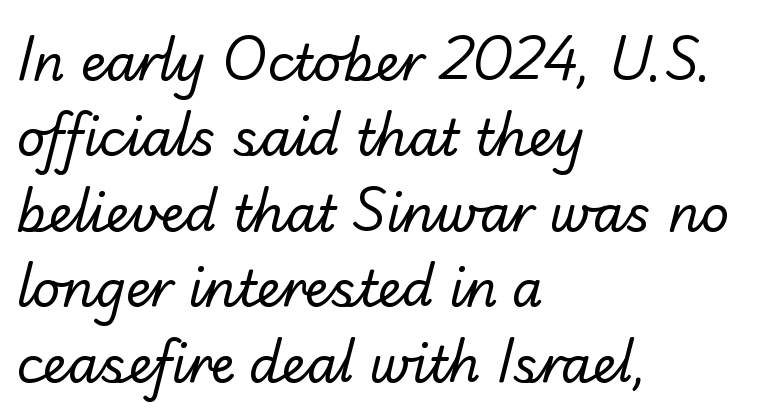
The letterforms sit shoulder to shoulder at normal distance. Stems and bowls with no extra thickness — not bold. Summary of vertical rhythm: regular, with standard interline spacing. Serif or sans? Sans — the stroke terminals are bare.
